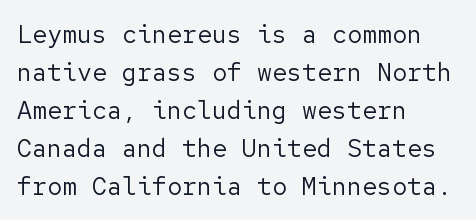
Q: Is the text bold? A: No.
Q: Is the text italic (slanted)? A: No, it is upright.
Q: Is the text underlined? A: No.
Q: How is the paragraph aligned? A: Left-aligned.
Q: Is the spacing between letters normal or unusually wide? A: Normal.
Q: Is the spacing between lines tight, normal or loose? A: Normal.
